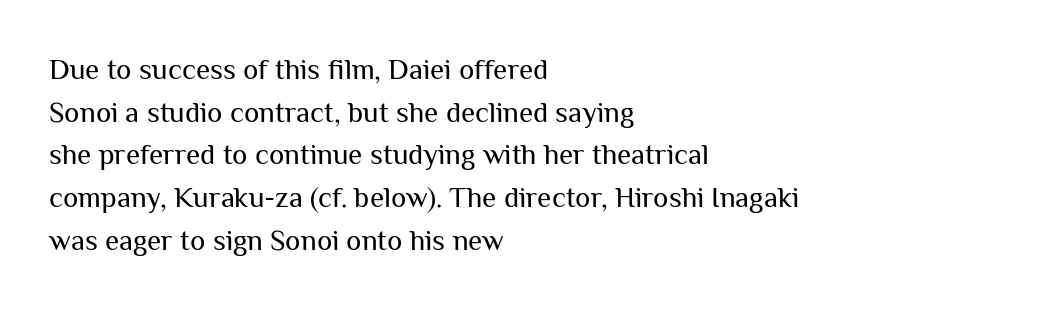
Q: Is the text bold? A: No.
Q: Is the text italic (slanted)? A: No, it is upright.
Q: Is the typeface a serif or a sans-serif typeface? A: Sans-serif.
Q: Is the text underlined? A: No.
Q: How is the paragraph aligned? A: Left-aligned.
Q: Is the spacing between letters normal or unusually wide? A: Normal.
Q: Is the spacing between lines tight, normal or loose? A: Normal.
Q: Width (condensed, normal, or wide)? A: Normal.
Q: Stroke contrast? A: Medium.
Q: x-height? A: Medium.
Q: Monospaced? A: No.
